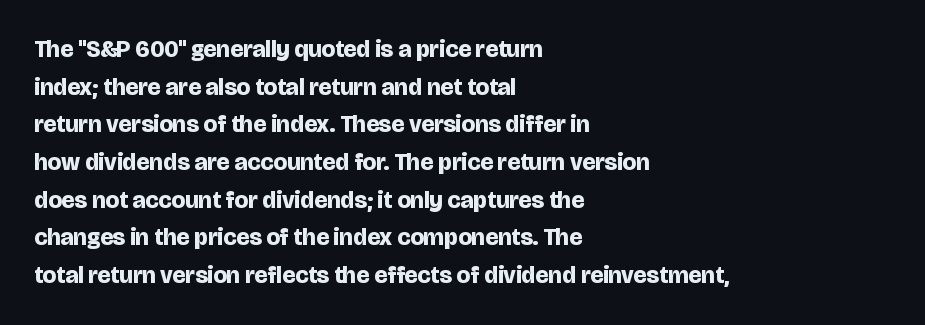
Q: Is the text bold? A: Yes.
Q: Is the text italic (slanted)? A: No, it is upright.
Q: Is the text underlined? A: No.
Q: How is the paragraph aligned? A: Left-aligned.
Q: Is the spacing between letters normal or unusually wide? A: Normal.
Q: Is the spacing between lines tight, normal or loose? A: Normal.
